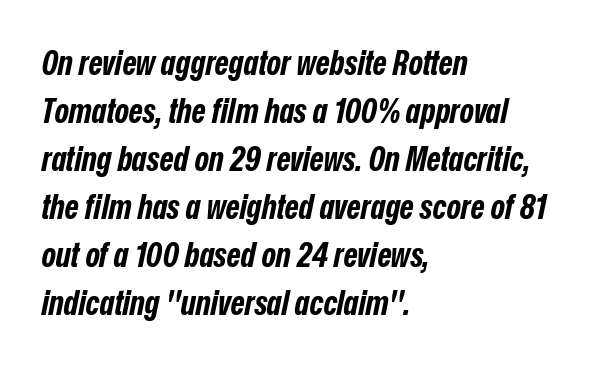
Q: Is the text bold? A: Yes.
Q: Is the text italic (slanted)? A: Yes, it leans right by about 12 degrees.
Q: Is the text underlined? A: No.
Q: How is the paragraph aligned? A: Left-aligned.
Q: Is the spacing between letters normal or unusually wide? A: Normal.
Q: Is the spacing between lines tight, normal or loose? A: Normal.
Q: Width (condensed, normal, or wide)? A: Condensed.
Q: Stroke contrast? A: Low.
Q: x-height? A: Medium.
Q: Monospaced? A: No.
